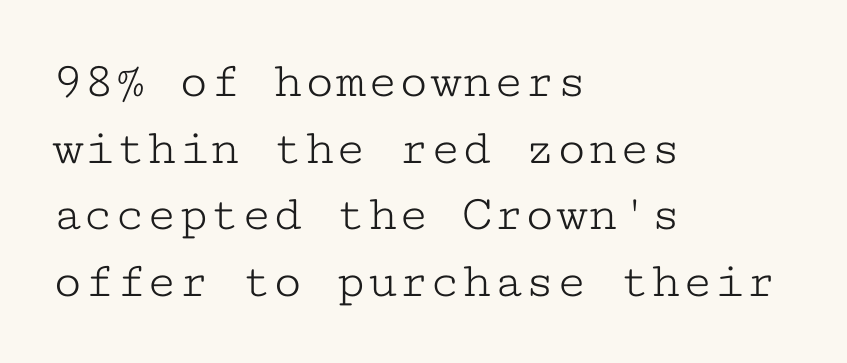
The passage is arranged the way most books set body copy — flush left. The typeface chosen for these lines features serifs. The lettering holds an erect, upright posture throughout. Spacing between characters is what you'd get straight out of the box. No heavy texture on the line: the type isn't bold. Compared with typical paragraphs, the rows here are spaced about the same.
